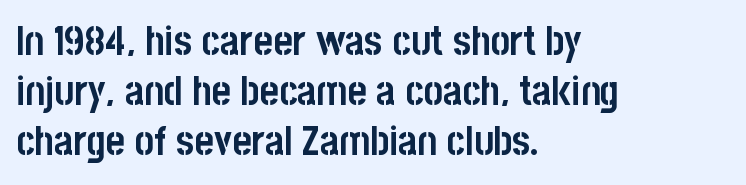
The image shows 41 px semibold, condensed sans-serif type, upright; set left-aligned, line spacing 1.22x, normal letter spacing, not underlined; low stroke contrast and a large x-height.
